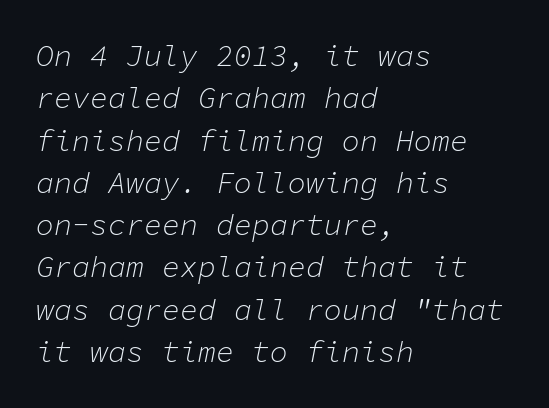
Q: Is the text bold? A: No.
Q: Is the text italic (slanted)? A: Yes, it leans right by about 11 degrees.
Q: Is the text underlined? A: No.
Q: How is the paragraph aligned? A: Left-aligned.
Q: Is the spacing between letters normal or unusually wide? A: Normal.
Q: Is the spacing between lines tight, normal or loose? A: Normal.
Q: Width (condensed, normal, or wide)? A: Normal.
Q: Stroke contrast? A: Low.
Q: x-height? A: Medium.
Q: Monospaced? A: Yes.
